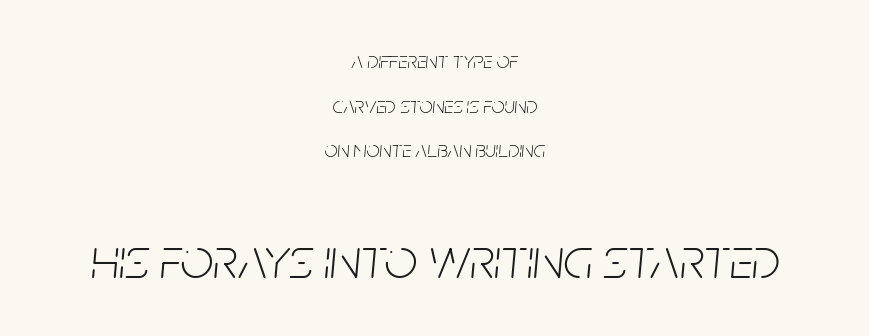
Q: Is the text bold? A: No.
Q: Is the text italic (slanted)? A: Yes, it leans right by about 5 degrees.
Q: Is the text underlined? A: No.
Q: How is the paragraph aligned? A: Centered.
Q: Is the spacing between letters normal or unusually wide? A: Normal.
Q: Is the spacing between lines tight, normal or loose? A: Loose.
Q: Which block of text is set in a larger size, the first (top) or the second (bottom)? A: The second (bottom) one.
Q: Width (condensed, normal, or wide)? A: Condensed.
Q: Stroke contrast? A: Low.
Q: x-height? A: Large.
Q: Monospaced? A: No.
